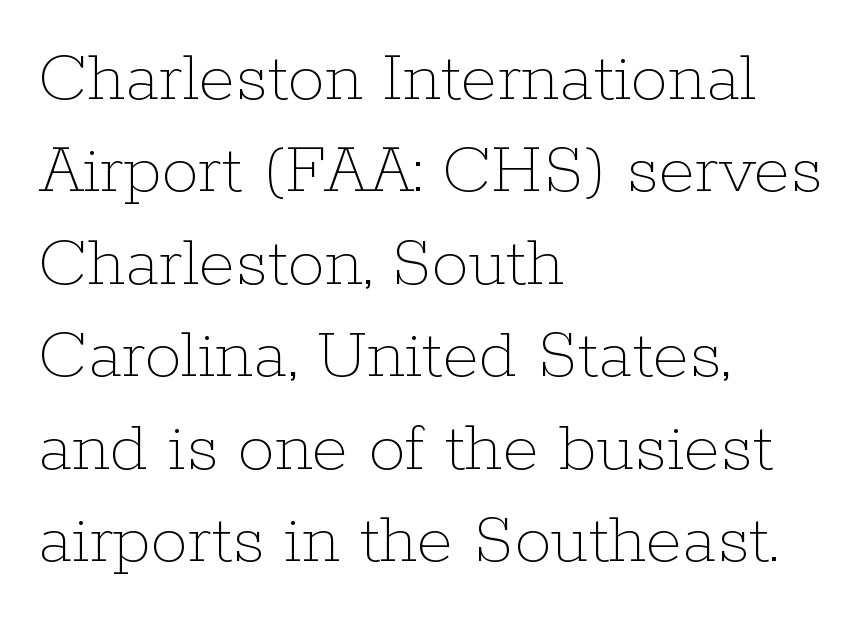
The image shows 74 px thin type, upright; set left-aligned, normal line spacing (1.25x), normal letter spacing, not underlined; low stroke contrast and a medium x-height.
